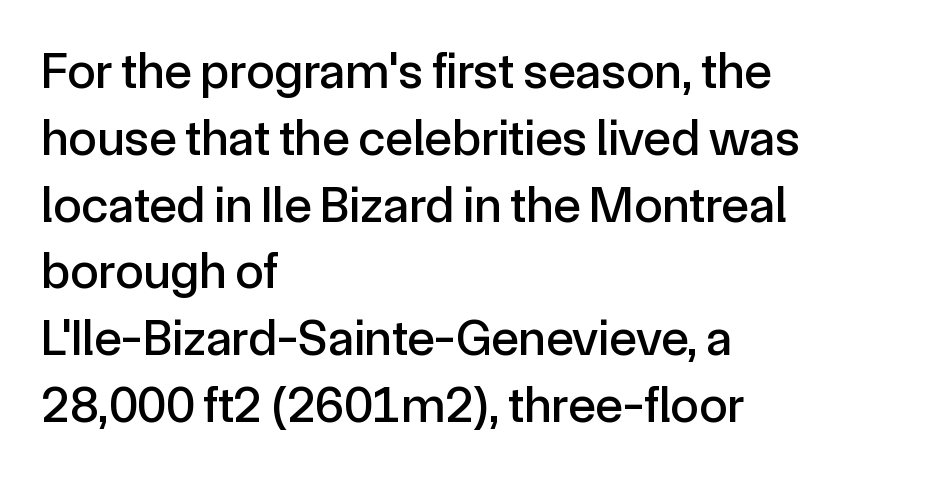
Q: Is the text italic (slanted)? A: No, it is upright.
Q: Is the typeface a serif or a sans-serif typeface? A: Sans-serif.
Q: Is the text underlined? A: No.
Q: How is the paragraph aligned? A: Left-aligned.
Q: Is the spacing between letters normal or unusually wide? A: Normal.
Q: Is the spacing between lines tight, normal or loose? A: Normal.
Q: Width (condensed, normal, or wide)? A: Normal.
Q: x-height? A: Medium.
Q: Monospaced? A: No.
